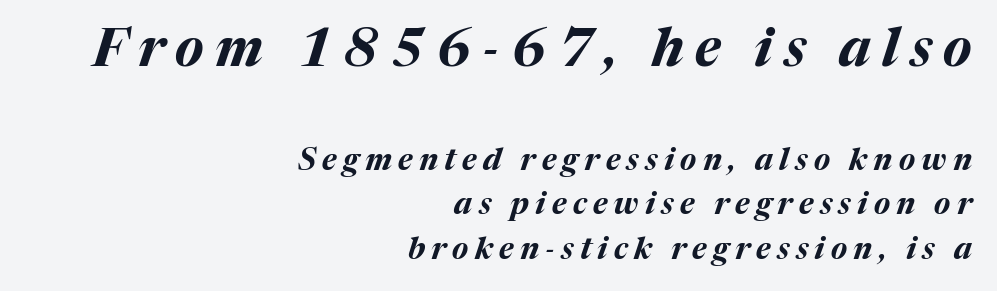
Looks like regular typesetting: each glyph gets only the width it needs. Typeset ragged left — the right edge is the straight one. Interline gaps are of average width in this sample. Look at the tracking — it's clearly loosened, letters drifting apart.
